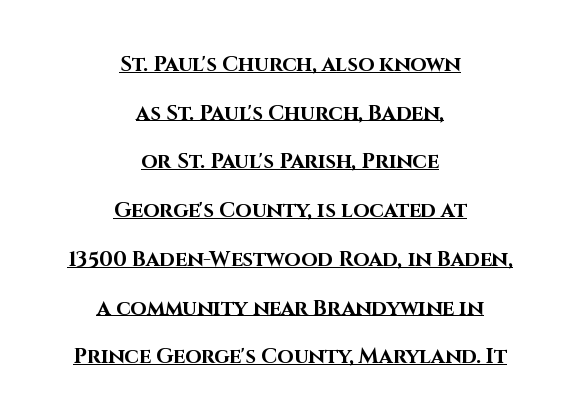
This is heavy type, rendered in bold. Like a heading marked for emphasis, these lines bear an underscore. Italic? Not at all — the glyphs are vertical. Widely set lines give the paragraph a tall, airy silhouette.
